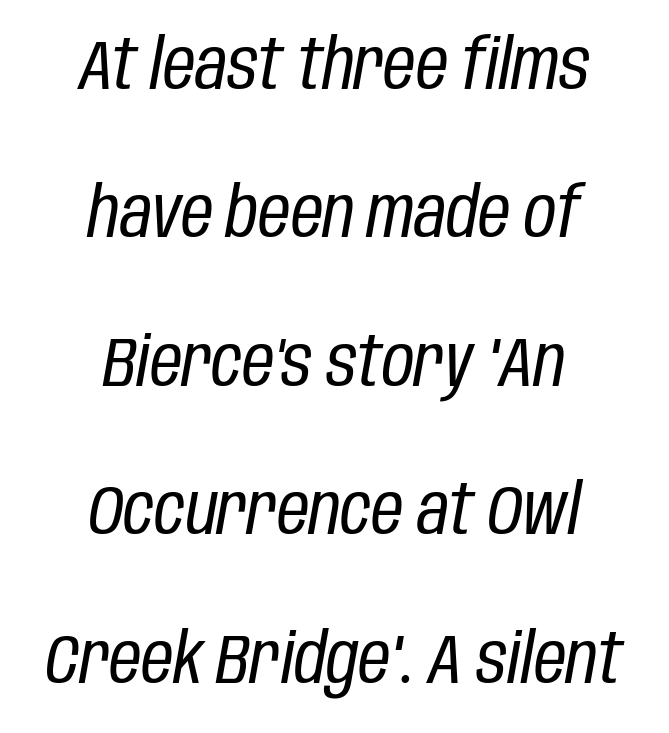
Default kerning and tracking; the words read as compact shapes. How would I describe the line gaps? Wide and relaxed. Stroke thickness stays within the range of a standard reading face or lighter. Does the lettering tilt? It does — this is italic. Spacing verdict: proportional, widths tailored to each character.
